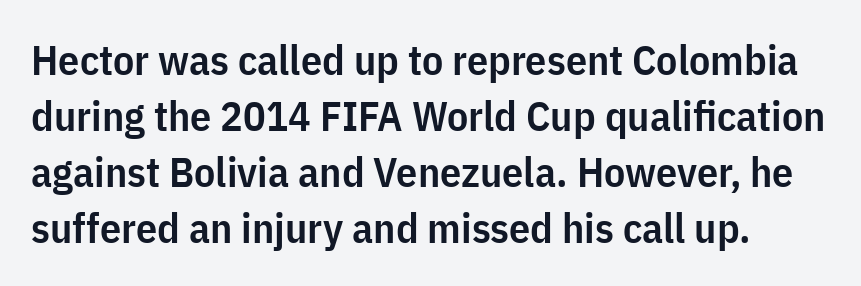
Designer's note — italics off, roman on. I'd call this a sans setting — the letters go barefoot. Each row of text sits above clean, open space. The passage shown has conventional tracking throughout. The letters advance in unequal steps, a hallmark of proportional type. Compared with an ordinary text face, these strokes are moderately heavier — a semibold.
